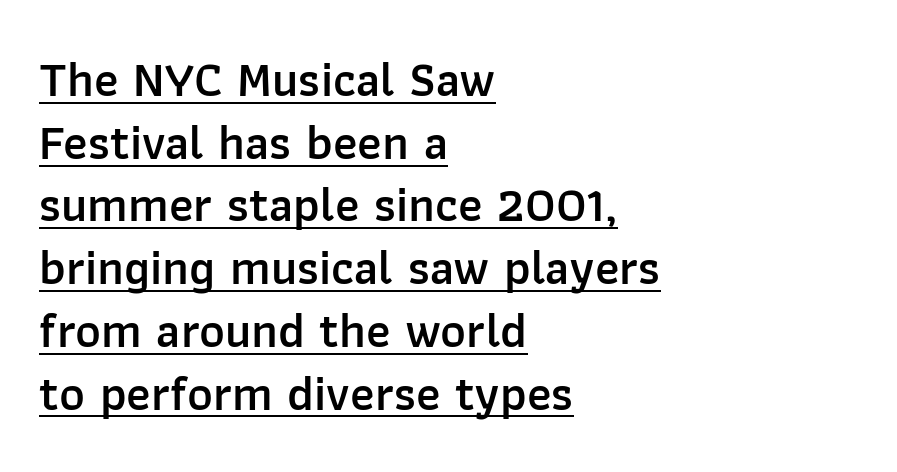
Q: Is the text bold? A: Semi-bold.
Q: Is the text italic (slanted)? A: No, it is upright.
Q: Is the typeface a serif or a sans-serif typeface? A: Sans-serif.
Q: Is the text underlined? A: Yes.
Q: How is the paragraph aligned? A: Left-aligned.
Q: Is the spacing between letters normal or unusually wide? A: Normal.
Q: Is the spacing between lines tight, normal or loose? A: Normal.
Q: Width (condensed, normal, or wide)? A: Normal.
Q: Stroke contrast? A: Low.
Q: x-height? A: Medium.
Q: Monospaced? A: No.
